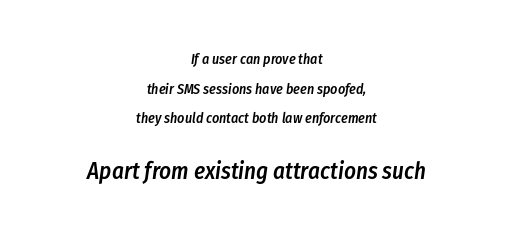
Q: Is the text bold? A: Semi-bold.
Q: Is the text italic (slanted)? A: Yes, it leans right by about 8 degrees.
Q: Is the text underlined? A: No.
Q: How is the paragraph aligned? A: Centered.
Q: Is the spacing between letters normal or unusually wide? A: Normal.
Q: Is the spacing between lines tight, normal or loose? A: Loose.
Q: Which block of text is set in a larger size, the first (top) or the second (bottom)? A: The second (bottom) one.
